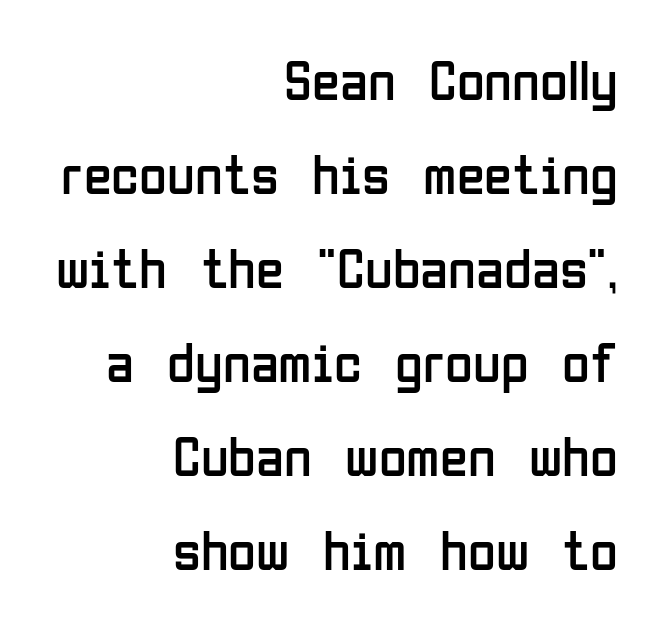
The image shows 57 px regular-weight, condensed sans-serif type, upright; set right-aligned, normal line spacing (1.65x), normal letter spacing, not underlined; low stroke contrast and a medium x-height.
